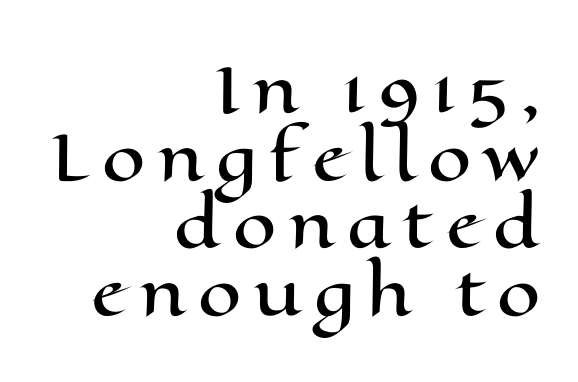
Q: Is the text italic (slanted)? A: No, it is upright.
Q: Is the text underlined? A: No.
Q: How is the paragraph aligned? A: Right-aligned.
Q: Is the spacing between lines tight, normal or loose? A: Tight.
Q: Width (condensed, normal, or wide)? A: Wide.
Q: Stroke contrast? A: High.
Q: x-height? A: Medium.
Q: Monospaced? A: No.
